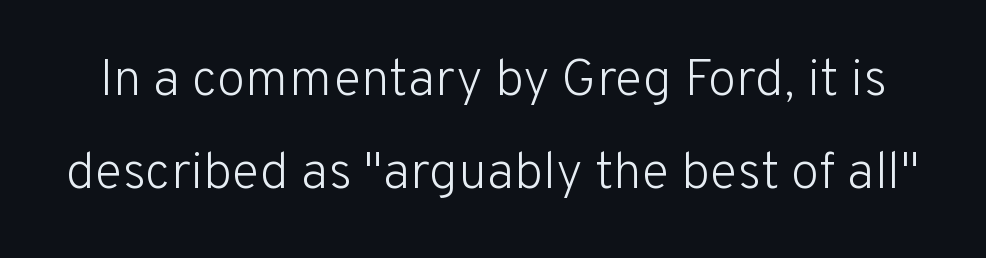
The image shows 52 px light sans-serif type, upright; set line spacing 1.79x, normal letter spacing, not underlined; low stroke contrast and a medium x-height.
